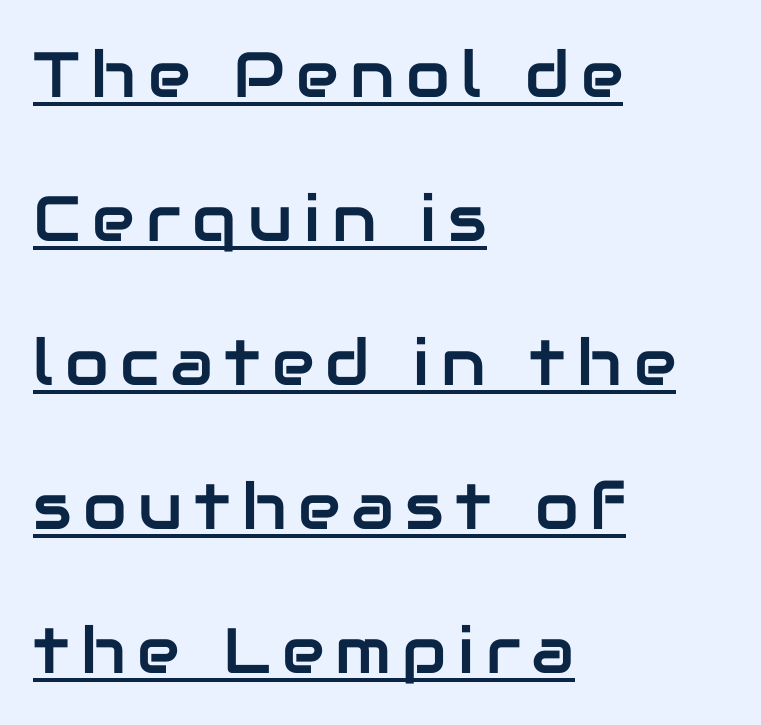
Q: Is the text italic (slanted)? A: No, it is upright.
Q: Is the typeface a serif or a sans-serif typeface? A: Sans-serif.
Q: Is the text underlined? A: Yes.
Q: How is the paragraph aligned? A: Left-aligned.
Q: Is the spacing between lines tight, normal or loose? A: Loose.
Q: Width (condensed, normal, or wide)? A: Normal.
Q: Stroke contrast? A: Low.
Q: x-height? A: Medium.
Q: Monospaced? A: No.
